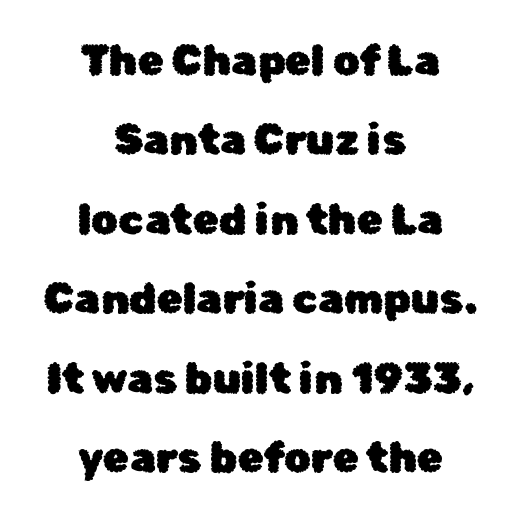
Posture: vertical. Visually the block forms a symmetrical silhouette, jagged on both flanks. To sum up the face: it is a sans, with no serifs. The letters advance in unequal steps, a hallmark of proportional type. Glyph-to-glyph distance matches everyday printed text.
